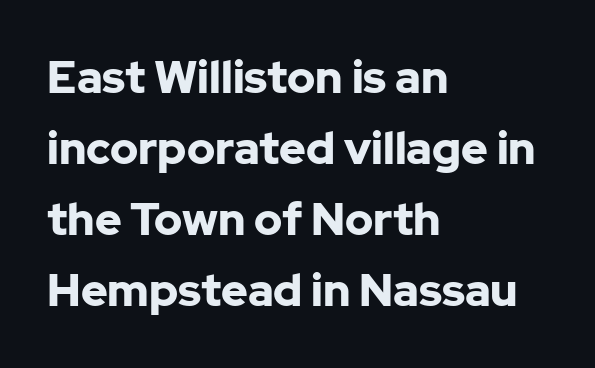
{"serif": "no", "italic": "no", "bold": "yes", "weight": "bold", "width": "normal", "stroke_contrast": "low", "x_height": "medium", "monospaced": "no", "underline": "no", "align": "left", "line_spacing": "normal", "line_spacing_ratio": 1.58, "letter_spacing": "normal", "letter_spacing_em": 0.0, "glyph_px": 45}
